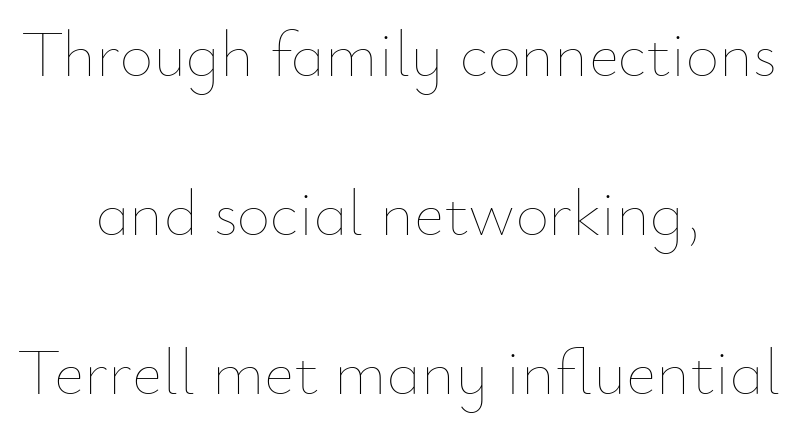
{"italic": "no", "bold": "no", "weight": "thin", "width": "normal", "stroke_contrast": "low", "x_height": "small", "monospaced": "no", "underline": "no", "align": "center", "line_spacing": "loose", "line_spacing_ratio": 2.45, "letter_spacing": "normal", "letter_spacing_em": 0.0, "glyph_px": 65}
